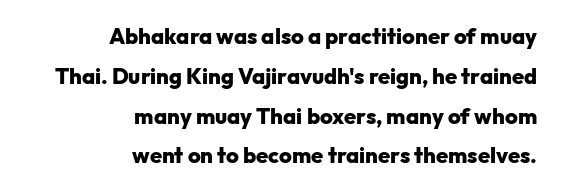
{"italic": "no", "bold": "yes", "underline": "no", "align": "right", "line_spacing_ratio": 1.81, "letter_spacing": "normal", "letter_spacing_em": 0.0, "glyph_px": 22}
